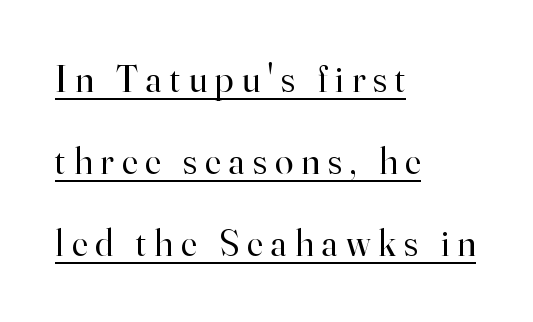
The image shows 37 px regular-weight serif type, upright; set left-aligned, loose line spacing (2.22x), unusually wide letter spacing (+0.22 em), underlined; high stroke contrast and a small x-height.
